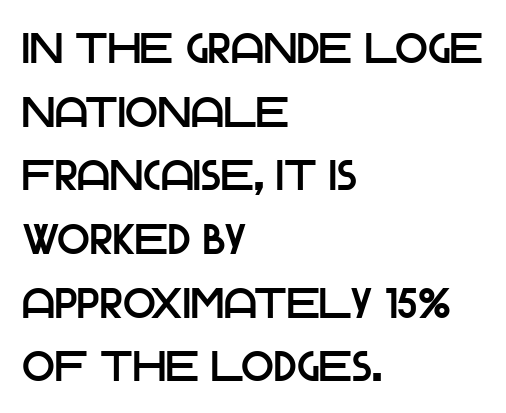
{"serif": "no", "italic": "no", "width": "normal", "stroke_contrast": "low", "x_height": "large", "monospaced": "no", "underline": "no", "align": "left", "line_spacing": "normal", "line_spacing_ratio": 1.48, "letter_spacing": "normal", "letter_spacing_em": 0.0, "glyph_px": 43}
